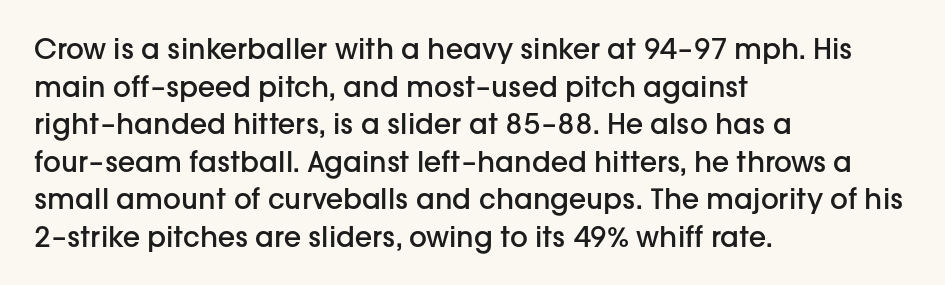
The image shows 28 px semibold sans-serif type, upright; set left-aligned, normal line spacing (1.34x), normal letter spacing, not underlined; low stroke contrast and a medium x-height.
